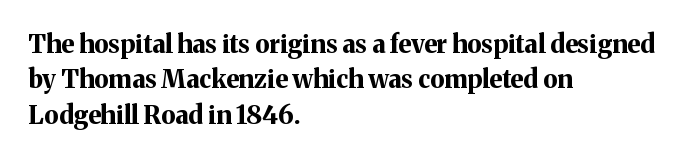
{"italic": "no", "bold": "yes", "underline": "no", "align": "left", "line_spacing": "normal", "line_spacing_ratio": 1.42, "letter_spacing": "normal", "letter_spacing_em": 0.0, "glyph_px": 25}
